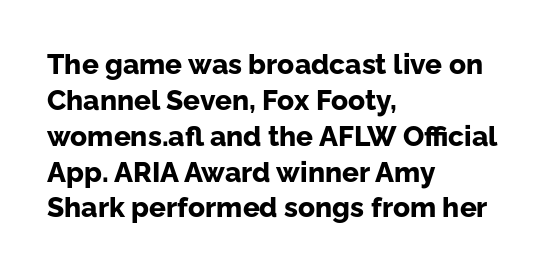
{"serif": "no", "italic": "no", "bold": "yes", "weight": "bold", "width": "normal", "stroke_contrast": "low", "x_height": "medium", "monospaced": "no", "underline": "no", "align": "left", "line_spacing": "normal", "line_spacing_ratio": 1.28, "letter_spacing": "normal", "letter_spacing_em": 0.0, "glyph_px": 28}
